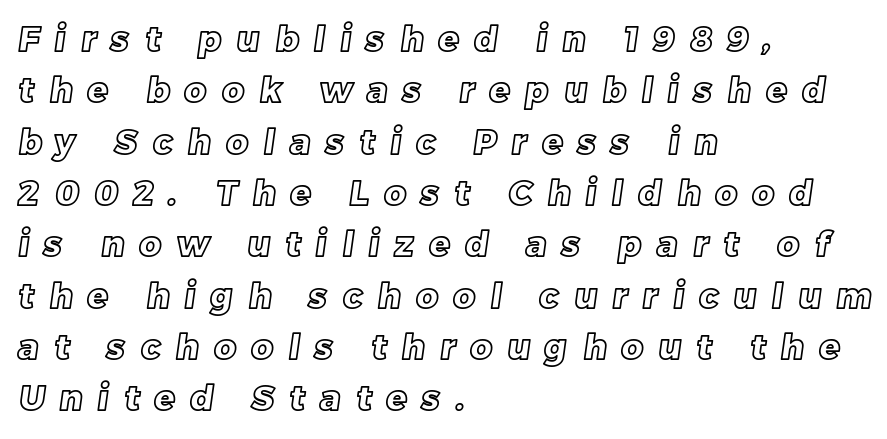
{"width": "normal", "x_height": "large", "monospaced": "no", "underline": "no", "align": "left", "line_spacing": "normal", "line_spacing_ratio": 1.51, "letter_spacing": "wide", "letter_spacing_em": 0.45, "glyph_px": 34}
